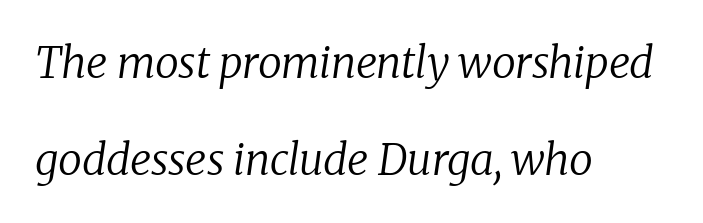
{"serif": "yes", "italic": "yes", "lean": "right", "slant_degrees": 8, "bold": "no", "weight": "regular", "width": "normal", "stroke_contrast": "low", "x_height": "medium", "monospaced": "no", "underline": "no", "align": "left", "line_spacing": "loose", "line_spacing_ratio": 2.26, "letter_spacing": "normal", "letter_spacing_em": 0.0, "glyph_px": 43}
